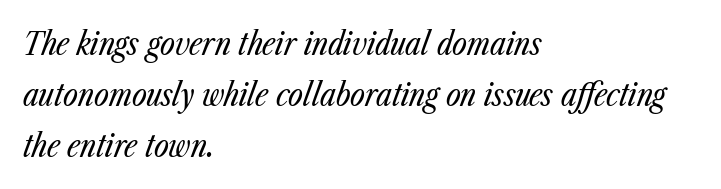
Is the block centered? No — it sits flush against the left margin. The zone under the glyphs is completely vacant. Does extra space separate the letters? No, they use regular spacing. The font's italic variant was chosen for this text.
